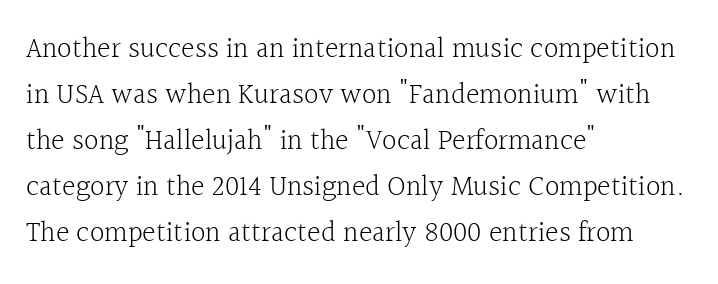
Q: Is the text bold? A: No.
Q: Is the text italic (slanted)? A: No, it is upright.
Q: Is the typeface a serif or a sans-serif typeface? A: Serif.
Q: Is the text underlined? A: No.
Q: How is the paragraph aligned? A: Left-aligned.
Q: Is the spacing between letters normal or unusually wide? A: Normal.
Q: Is the spacing between lines tight, normal or loose? A: Normal.
Q: Width (condensed, normal, or wide)? A: Normal.
Q: x-height? A: Medium.
Q: Monospaced? A: No.
